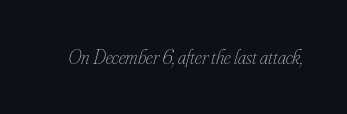
The image shows 20 px text type, italic (leaning right); set normal letter spacing, not underlined.
